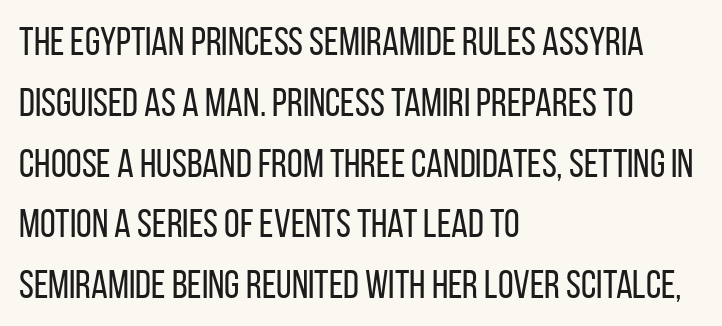
The image shows 40 px regular-weight, condensed sans-serif type, upright; set left-aligned, normal line spacing (1.52x), normal letter spacing, not underlined; low stroke contrast and a large x-height.
